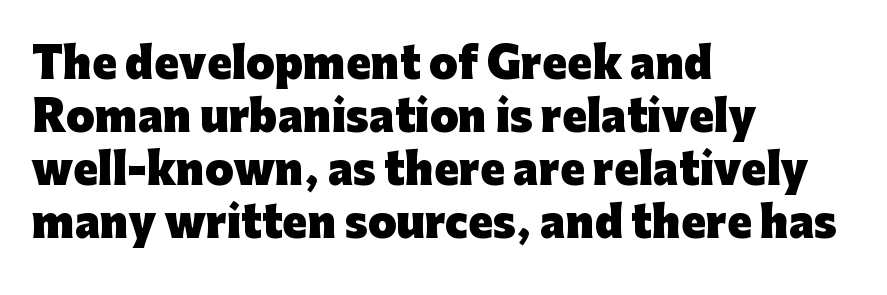
Q: Is the text bold? A: Yes.
Q: Is the text italic (slanted)? A: No, it is upright.
Q: Is the typeface a serif or a sans-serif typeface? A: Sans-serif.
Q: Is the text underlined? A: No.
Q: How is the paragraph aligned? A: Left-aligned.
Q: Is the spacing between letters normal or unusually wide? A: Normal.
Q: Is the spacing between lines tight, normal or loose? A: Normal.
Q: Width (condensed, normal, or wide)? A: Normal.
Q: Stroke contrast? A: Low.
Q: x-height? A: Medium.
Q: Monospaced? A: No.
